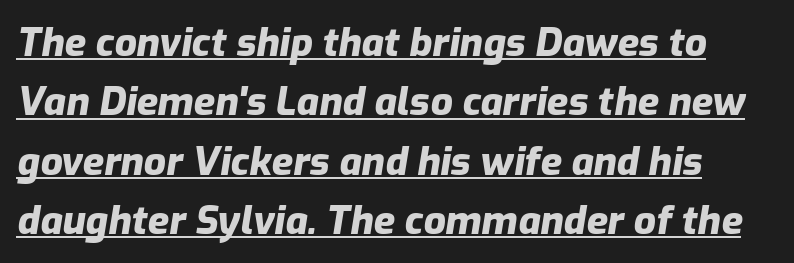
Q: Is the text bold? A: Yes.
Q: Is the text italic (slanted)? A: Yes, it leans right by about 9 degrees.
Q: Is the text underlined? A: Yes.
Q: How is the paragraph aligned? A: Left-aligned.
Q: Is the spacing between letters normal or unusually wide? A: Normal.
Q: Is the spacing between lines tight, normal or loose? A: Normal.
Q: Width (condensed, normal, or wide)? A: Normal.
Q: Stroke contrast? A: Low.
Q: x-height? A: Medium.
Q: Monospaced? A: No.
